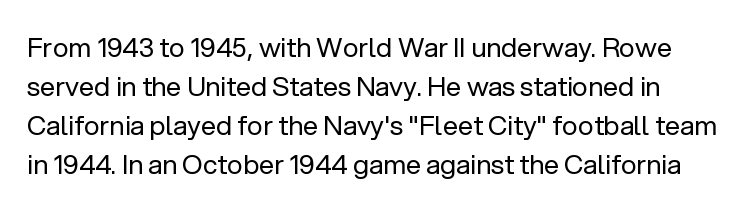
{"italic": "no", "bold": "no", "underline": "no", "line_spacing": "normal", "line_spacing_ratio": 1.45, "letter_spacing": "normal", "letter_spacing_em": 0.0, "glyph_px": 27}
